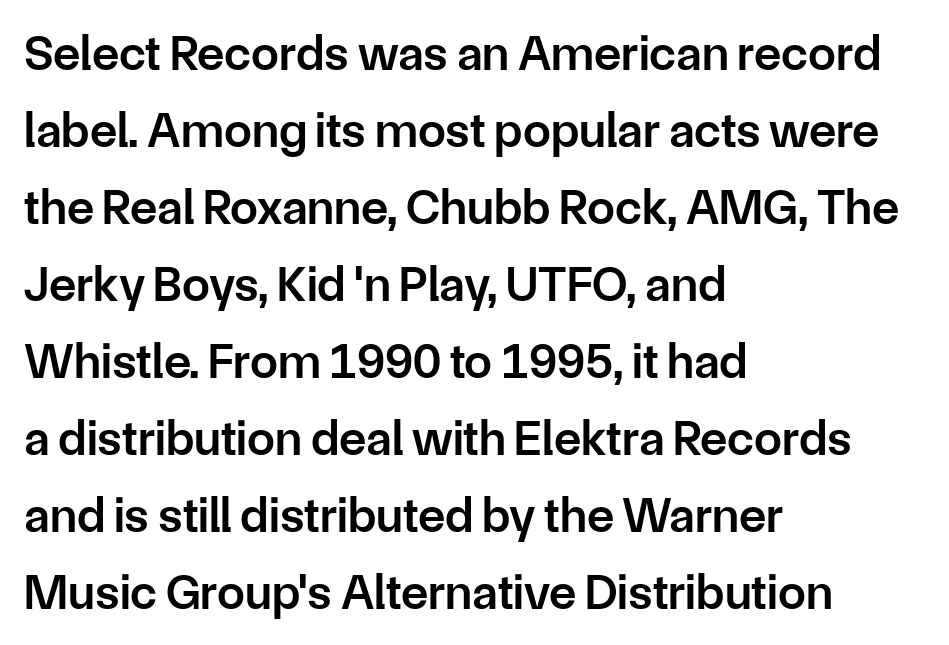
{"serif": "no", "italic": "no", "bold": "semi", "weight": "semibold", "width": "normal", "stroke_contrast": "low", "x_height": "medium", "monospaced": "no", "underline": "no", "align": "left", "line_spacing": "normal", "line_spacing_ratio": 1.54, "letter_spacing": "normal", "letter_spacing_em": 0.0, "glyph_px": 50}
